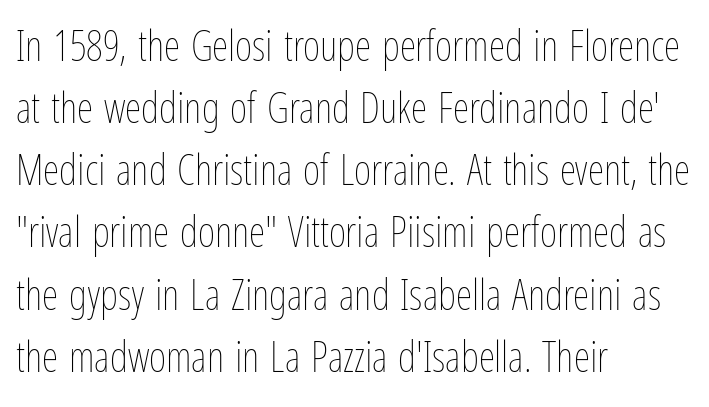
{"italic": "no", "bold": "no", "weight": "thin", "width": "condensed", "stroke_contrast": "low", "x_height": "medium", "monospaced": "no", "underline": "no", "align": "left", "line_spacing": "normal", "line_spacing_ratio": 1.48, "letter_spacing": "normal", "letter_spacing_em": 0.0, "glyph_px": 42}
